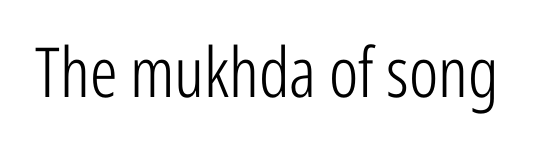
Q: Is the text bold? A: No.
Q: Is the text italic (slanted)? A: No, it is upright.
Q: Is the typeface a serif or a sans-serif typeface? A: Sans-serif.
Q: Is the text underlined? A: No.
Q: Is the spacing between letters normal or unusually wide? A: Normal.
Q: Width (condensed, normal, or wide)? A: Condensed.
Q: Stroke contrast? A: Low.
Q: x-height? A: Medium.
Q: Monospaced? A: No.
